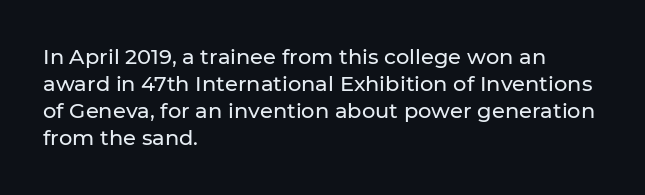
{"italic": "no", "underline": "no", "align": "left", "line_spacing": "normal", "line_spacing_ratio": 1.29, "letter_spacing": "normal", "letter_spacing_em": 0.0, "glyph_px": 21}
